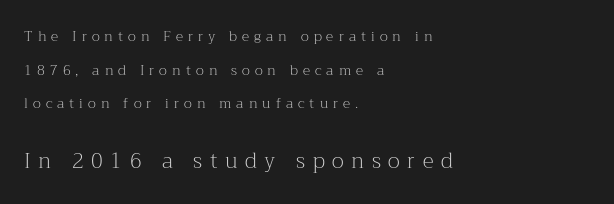
The image shows 21 px text type, upright; set left-aligned, loose line spacing (2.4x), unusually wide letter spacing (+0.36 em), not underlined; the second (bottom) block is 1.5x larger.
